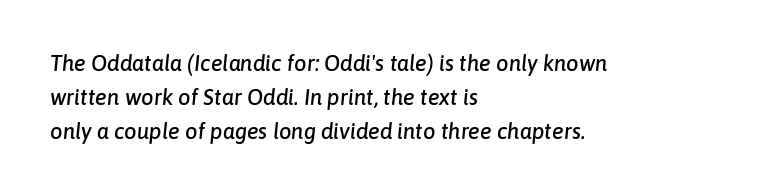
The image shows 22 px text type, italic (leaning right); set left-aligned, normal line spacing (1.54x), normal letter spacing, not underlined.
